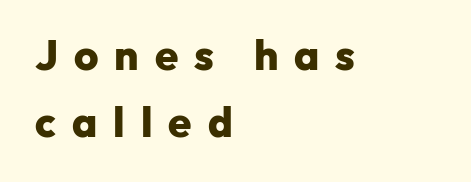
Q: Is the text bold? A: Yes.
Q: Is the text italic (slanted)? A: No, it is upright.
Q: Is the typeface a serif or a sans-serif typeface? A: Sans-serif.
Q: Is the text underlined? A: No.
Q: How is the paragraph aligned? A: Left-aligned.
Q: Is the spacing between letters normal or unusually wide? A: Unusually wide.
Q: Is the spacing between lines tight, normal or loose? A: Normal.
Q: Width (condensed, normal, or wide)? A: Normal.
Q: Stroke contrast? A: Low.
Q: x-height? A: Medium.
Q: Monospaced? A: No.
